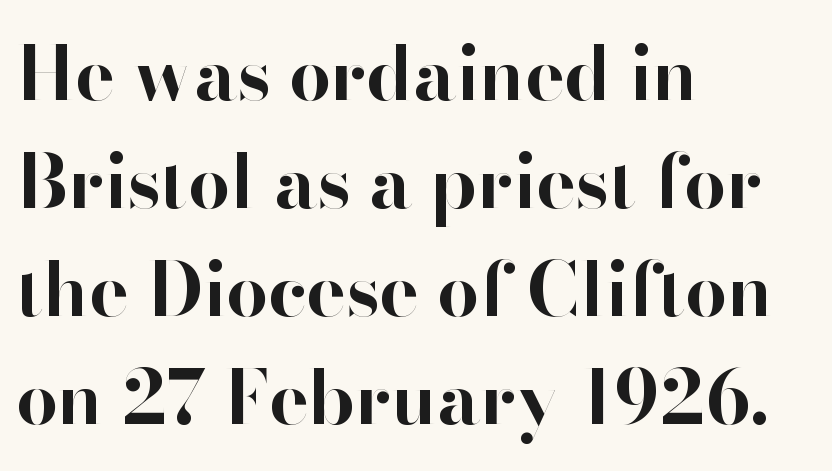
Q: Is the text bold? A: Yes.
Q: Is the text italic (slanted)? A: No, it is upright.
Q: Is the typeface a serif or a sans-serif typeface? A: Sans-serif.
Q: Is the text underlined? A: No.
Q: How is the paragraph aligned? A: Left-aligned.
Q: Is the spacing between letters normal or unusually wide? A: Normal.
Q: Is the spacing between lines tight, normal or loose? A: Normal.
Q: Width (condensed, normal, or wide)? A: Normal.
Q: Stroke contrast? A: High.
Q: x-height? A: Small.
Q: Monospaced? A: No.
